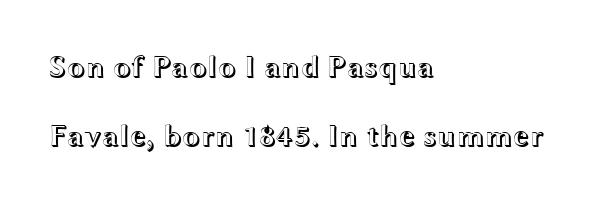
A clean baseline with only descenders dipping below it. A typesetter would call this leading open, well beyond the default. Quick note: not italic, upright. No extra tracking has been applied to these lines. Character widths vary here, with narrow letters taking less room than wide ones.
